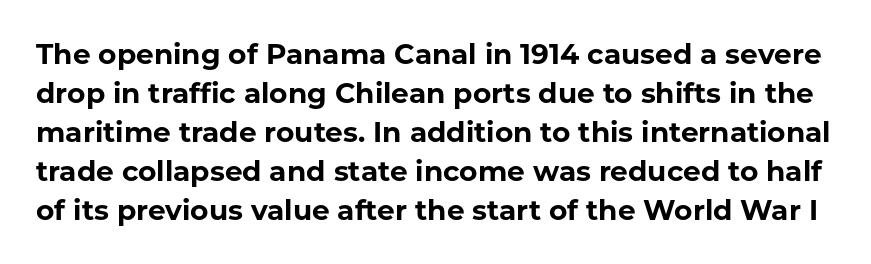
{"serif": "no", "italic": "no", "bold": "yes", "weight": "bold", "width": "normal", "stroke_contrast": "low", "x_height": "medium", "monospaced": "no", "underline": "no", "line_spacing": "normal", "line_spacing_ratio": 1.39, "letter_spacing": "normal", "letter_spacing_em": 0.0, "glyph_px": 28}
